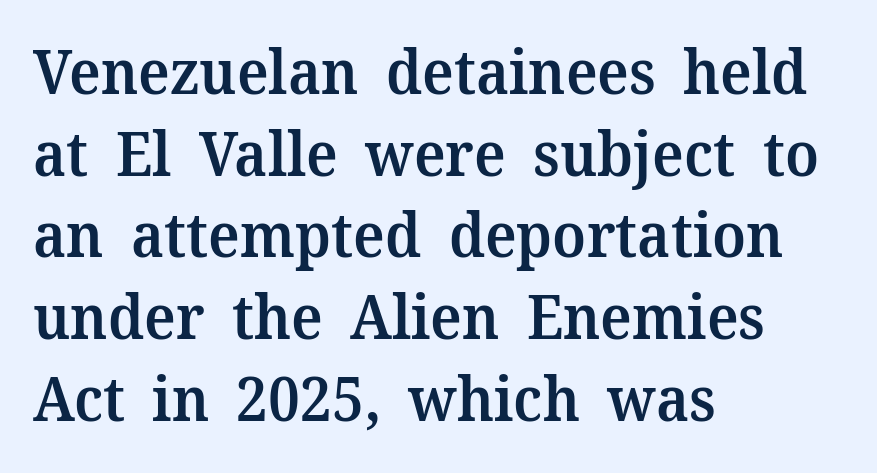
Q: Is the text bold? A: Semi-bold.
Q: Is the text italic (slanted)? A: No, it is upright.
Q: Is the typeface a serif or a sans-serif typeface? A: Serif.
Q: Is the text underlined? A: No.
Q: How is the paragraph aligned? A: Left-aligned.
Q: Is the spacing between letters normal or unusually wide? A: Normal.
Q: Is the spacing between lines tight, normal or loose? A: Normal.
Q: Width (condensed, normal, or wide)? A: Normal.
Q: Stroke contrast? A: Medium.
Q: x-height? A: Medium.
Q: Monospaced? A: No.
